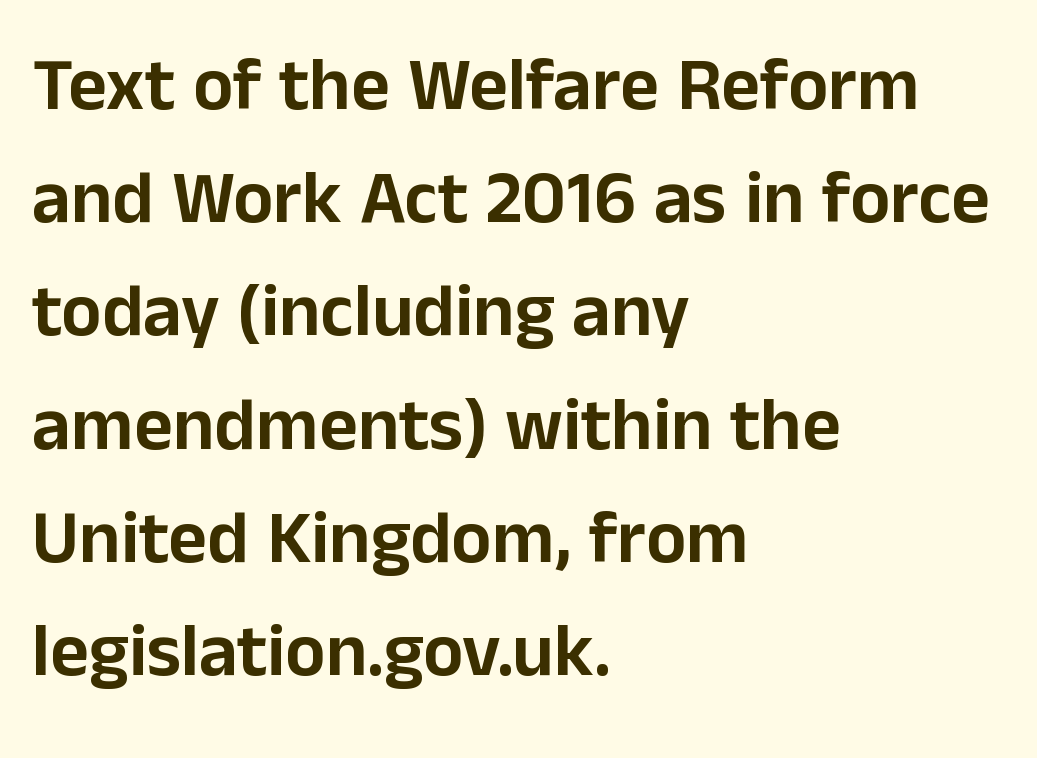
Q: Is the text italic (slanted)? A: No, it is upright.
Q: Is the typeface a serif or a sans-serif typeface? A: Sans-serif.
Q: Is the text underlined? A: No.
Q: How is the paragraph aligned? A: Left-aligned.
Q: Is the spacing between letters normal or unusually wide? A: Normal.
Q: Is the spacing between lines tight, normal or loose? A: Normal.
Q: Width (condensed, normal, or wide)? A: Normal.
Q: Stroke contrast? A: Low.
Q: x-height? A: Medium.
Q: Monospaced? A: No.
